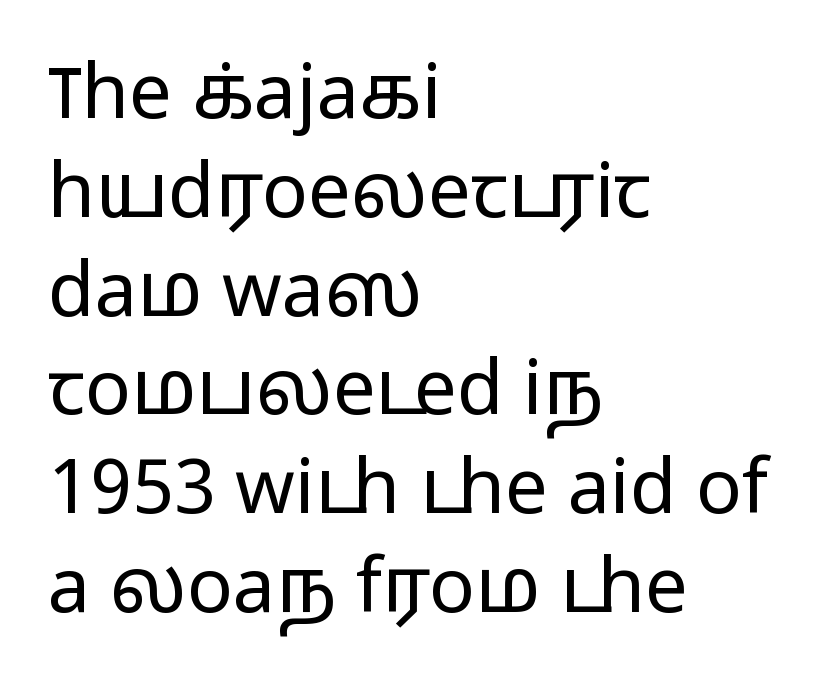
{"serif": "no", "italic": "no", "bold": "no", "weight": "light", "width": "wide", "stroke_contrast": "low", "x_height": "medium", "monospaced": "no", "underline": "no", "align": "left", "line_spacing": "normal", "line_spacing_ratio": 1.3, "letter_spacing": "normal", "letter_spacing_em": 0.0, "glyph_px": 76}
